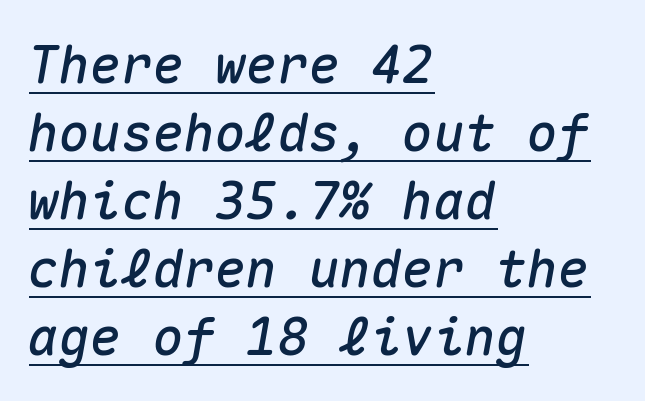
{"italic": "yes", "lean": "right", "slant_degrees": 10, "width": "normal", "stroke_contrast": "medium", "x_height": "medium", "monospaced": "yes", "underline": "yes", "align": "left", "line_spacing": "normal", "line_spacing_ratio": 1.31, "letter_spacing": "normal", "letter_spacing_em": 0.0, "glyph_px": 52}
